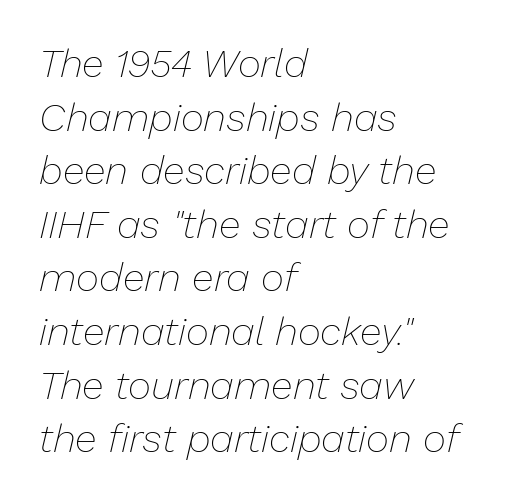
One-word summary of the alignment: left. Weight class: somewhere from thin through regular. This sample has the flowing, uneven cadence of proportional lettering. You could call the tracking neutral — neither tight nor loose. The leading is moderate, giving the passage an even texture.
